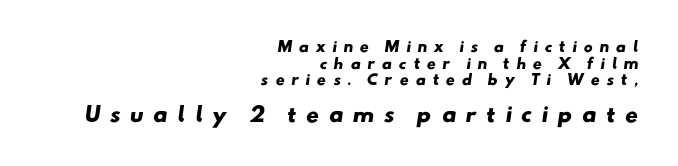
Alignment: flush right. Typesetter's note — lower block bumped up in size, upper block left smaller. Descender tails drop into unmarked territory. The passage shown has open, widely tracked lettering throughout. Summary of weight: heavy, a full bold.
